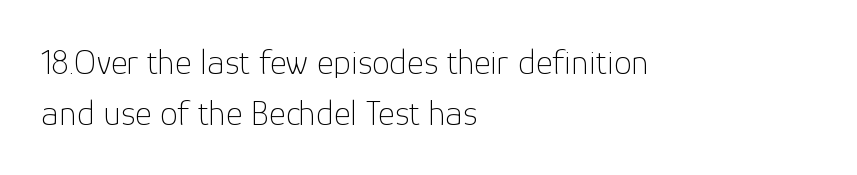
{"serif": "no", "italic": "no", "bold": "no", "weight": "thin", "width": "normal", "stroke_contrast": "low", "x_height": "medium", "monospaced": "no", "underline": "no", "align": "left", "line_spacing": "normal", "line_spacing_ratio": 1.43, "letter_spacing": "normal", "letter_spacing_em": 0.0, "glyph_px": 36}
